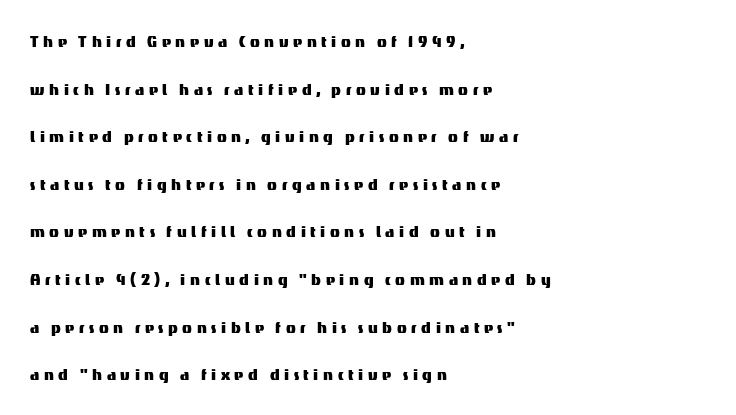
Descenders hang freely into open space. The horizontal fit of the characters is loose and conspicuously gappy. Notice how the passage keeps a crisp vertical edge on the left only. Students, observe: this is what heavily led, spacious text looks like. A roman cut, with each character standing at attention.
